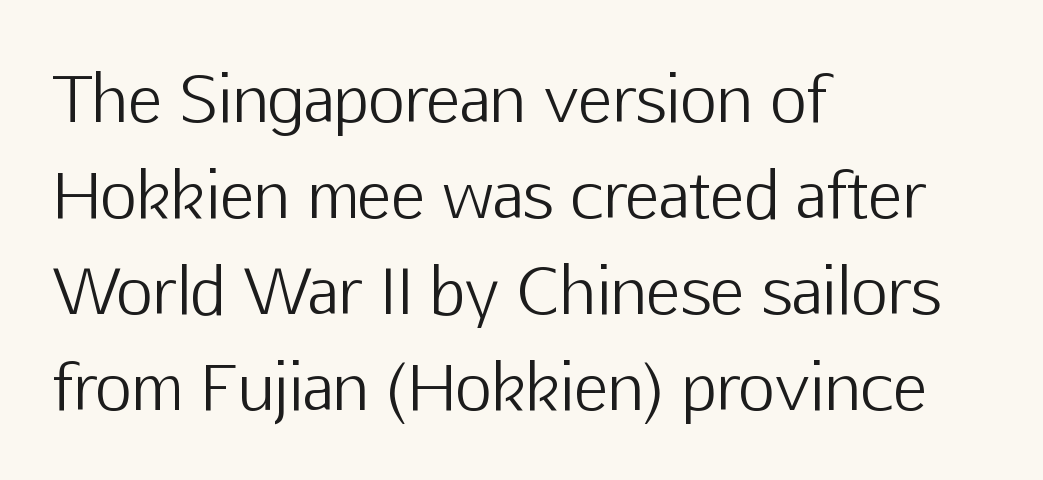
The passage shown is typed in a proportional face where columns would drift. The ragged edge is on the right, which tells us the setting is flush left. Glyph-to-glyph distance matches everyday printed text. Font category for this specimen: sans-serif. Notice how descenders clear the ascenders below comfortably — that's standard leading. Compared with a typical body face, this is equally light or lighter still.
